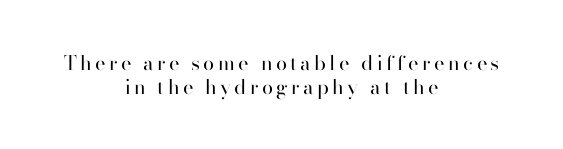
Weight: not bold — regular or lighter. Characters remain perfectly vertical along every line. Honestly, there is no underline to notice here at all. Notice how the passage keeps no hard edge, just a central spine.
